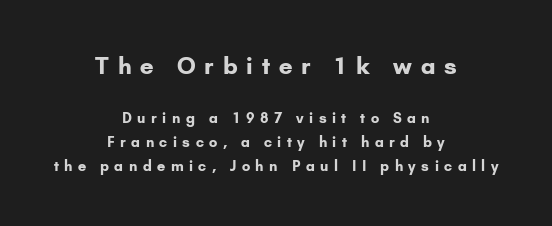
Type without underlining. Is there any slant? The stems are plumb. Horizontally, the lines are justified to the midpoint only. Heft: maximum for text — a bold.
